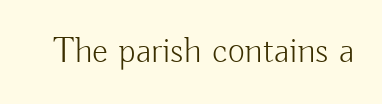
The image shows 37 px light sans-serif type, upright; set normal letter spacing, not underlined; low stroke contrast and a small x-height.
